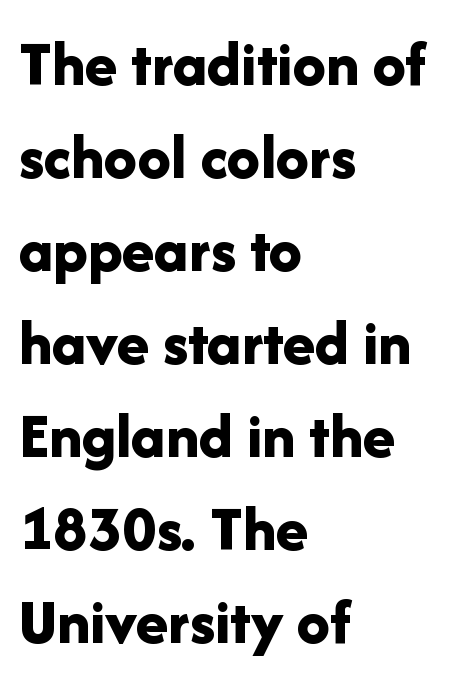
Q: Is the text bold? A: Yes.
Q: Is the text italic (slanted)? A: No, it is upright.
Q: Is the typeface a serif or a sans-serif typeface? A: Sans-serif.
Q: Is the text underlined? A: No.
Q: How is the paragraph aligned? A: Left-aligned.
Q: Is the spacing between letters normal or unusually wide? A: Normal.
Q: Is the spacing between lines tight, normal or loose? A: Normal.
Q: Width (condensed, normal, or wide)? A: Normal.
Q: Stroke contrast? A: Low.
Q: x-height? A: Medium.
Q: Monospaced? A: No.
